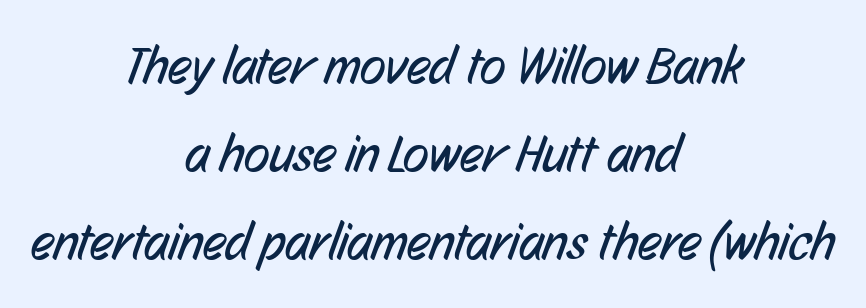
The image shows 53 px regular-weight, condensed sans-serif type; set centered, normal line spacing (1.66x), normal letter spacing, not underlined; low stroke contrast and a medium x-height.
